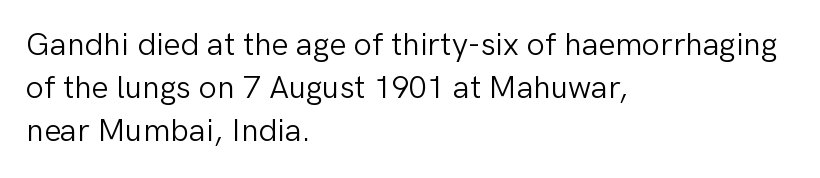
Ink coverage per letter is moderate at most. This sample uses a sans-serif face. This is the regular roman posture of the typeface. Just letters on the line, the space beneath them empty. Quick note: interline space is typical.
